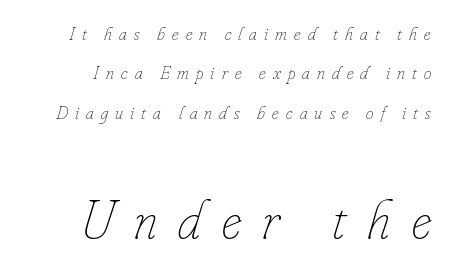
Letters rest on an invisible, unmarked baseline. Is the letter spacing exaggerated? Yes — the characters are pushed far apart. Typesetter's note — lower block bumped up in size, upper block left smaller. Each stroke keeps to a modest, everyday thickness or less. This sample uses an oblique cut, with every glyph tilted off the vertical.
